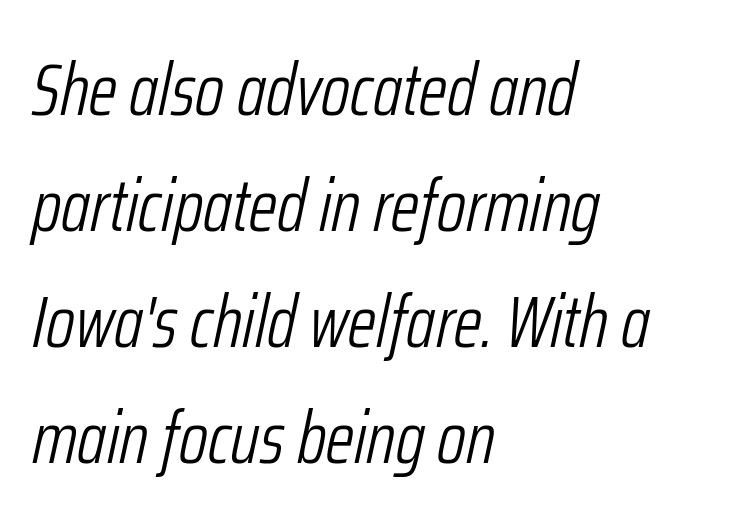
Caption: standard tracking, unaltered. This sample has the flowing, uneven cadence of proportional lettering. A typesetter would call this leading conventional body-copy spacing. The font is comparable to plain body text, perhaps lighter. Observe the lean: these are italic letterforms.
